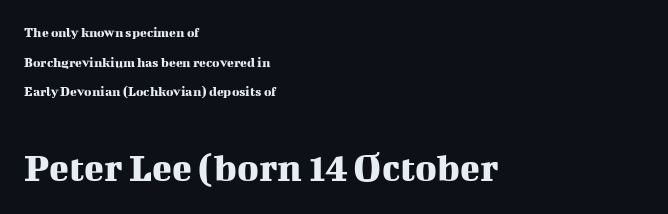
{"serif": "yes", "italic": "no", "width": "normal", "stroke_contrast": "medium", "x_height": "medium", "monospaced": "no", "underline": "no", "align": "left", "line_spacing": "loose", "line_spacing_ratio": 2.11, "letter_spacing": "normal", "letter_spacing_em": 0.0, "larger_block": "second", "size_ratio": 2.93, "glyph_px": 41}
